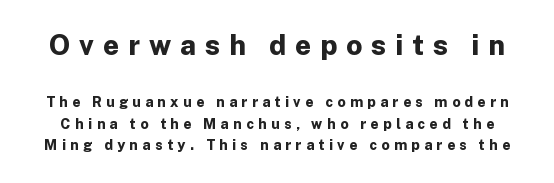
{"serif": "no", "italic": "no", "bold": "yes", "weight": "bold", "width": "normal", "stroke_contrast": "low", "x_height": "medium", "monospaced": "no", "underline": "no", "line_spacing": "normal", "line_spacing_ratio": 1.53, "letter_spacing": "wide", "letter_spacing_em": 0.32, "larger_block": "first", "size_ratio": 2.0, "glyph_px": 28}
